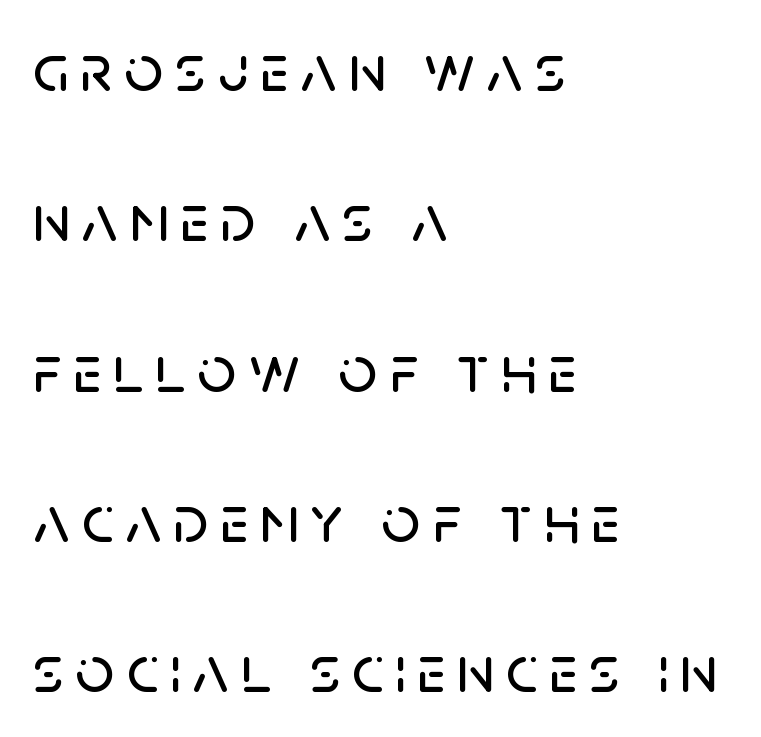
The image shows 68 px sans-serif type, upright; set left-aligned, loose line spacing (2.21x), not underlined; low stroke contrast and a large x-height.
